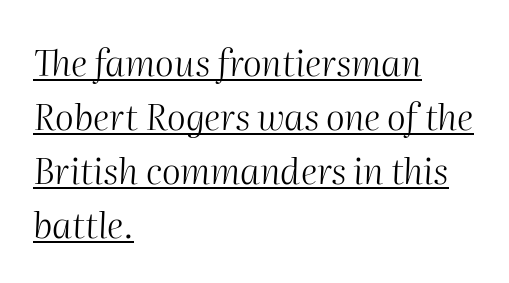
Q: Is the text bold? A: No.
Q: Is the text italic (slanted)? A: Yes, it leans right by about 2 degrees.
Q: Is the text underlined? A: Yes.
Q: How is the paragraph aligned? A: Left-aligned.
Q: Is the spacing between letters normal or unusually wide? A: Normal.
Q: Is the spacing between lines tight, normal or loose? A: Normal.
Q: Width (condensed, normal, or wide)? A: Normal.
Q: Stroke contrast? A: Medium.
Q: x-height? A: Medium.
Q: Monospaced? A: No.
